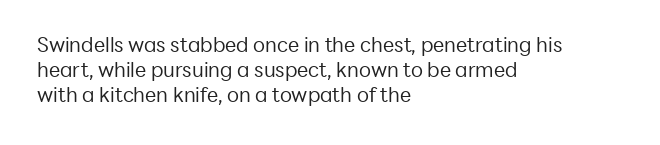
{"italic": "no", "bold": "no", "underline": "no", "align": "left", "line_spacing": "normal", "line_spacing_ratio": 1.26, "letter_spacing": "normal", "letter_spacing_em": 0.0, "glyph_px": 20}
